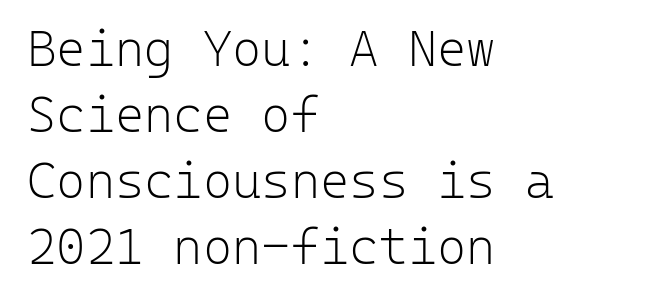
The image shows 50 px light sans-serif type, upright, monospaced; set left-aligned, normal line spacing (1.32x), normal letter spacing, not underlined; low stroke contrast and a medium x-height.
